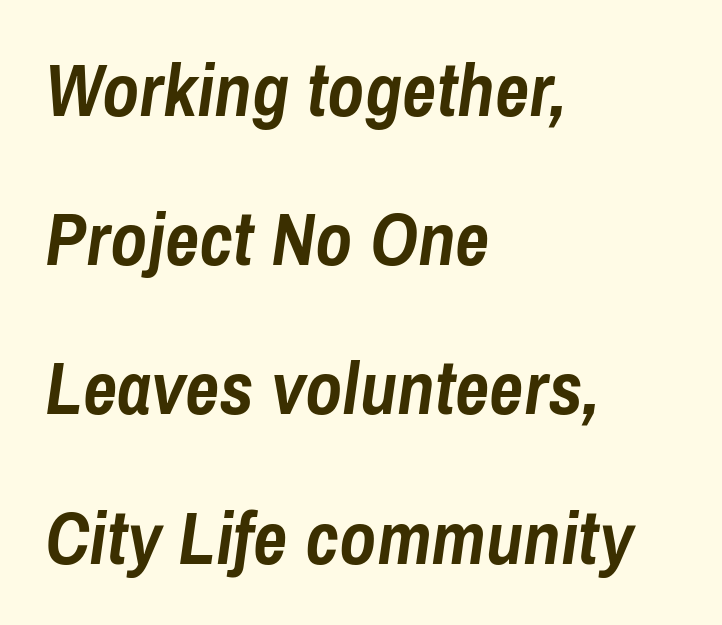
Q: Is the text bold? A: Yes.
Q: Is the text italic (slanted)? A: Yes, it leans right by about 8 degrees.
Q: Is the text underlined? A: No.
Q: How is the paragraph aligned? A: Left-aligned.
Q: Is the spacing between letters normal or unusually wide? A: Normal.
Q: Is the spacing between lines tight, normal or loose? A: Loose.
Q: Width (condensed, normal, or wide)? A: Condensed.
Q: Stroke contrast? A: Low.
Q: x-height? A: Medium.
Q: Monospaced? A: No.
